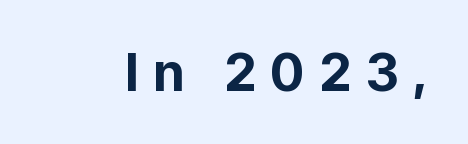
{"serif": "no", "italic": "no", "bold": "yes", "weight": "bold", "width": "normal", "stroke_contrast": "low", "x_height": "medium", "monospaced": "no", "underline": "no", "letter_spacing": "wide", "letter_spacing_em": 0.26, "glyph_px": 53}
